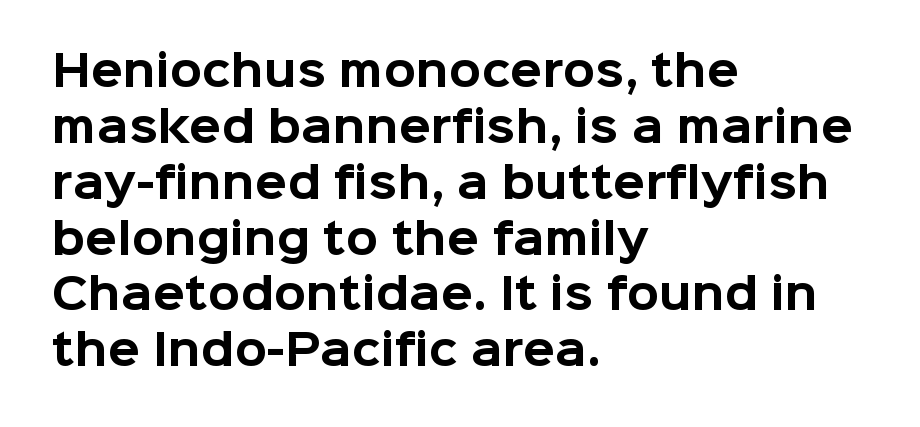
{"serif": "no", "italic": "no", "bold": "yes", "weight": "bold", "width": "normal", "stroke_contrast": "low", "x_height": "medium", "monospaced": "no", "underline": "no", "align": "left", "line_spacing": "normal", "line_spacing_ratio": 1.33, "letter_spacing": "normal", "letter_spacing_em": 0.0, "glyph_px": 42}
